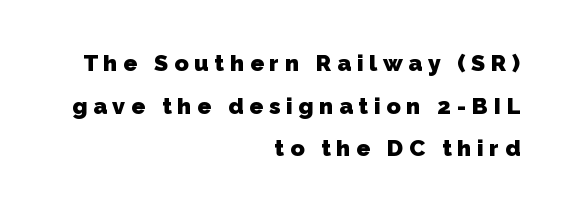
Q: Is the text bold? A: Yes.
Q: Is the text underlined? A: No.
Q: How is the paragraph aligned? A: Right-aligned.
Q: Is the spacing between letters normal or unusually wide? A: Unusually wide.
